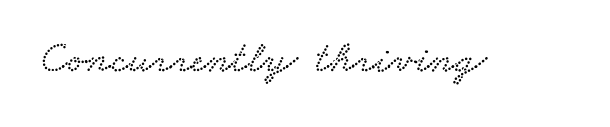
You could not count columns in this text — the font is proportionally spaced. Descenders hang freely into open space. Each letter's strokes conclude with small projecting serifs. There is no visible air inserted between adjacent glyphs.
